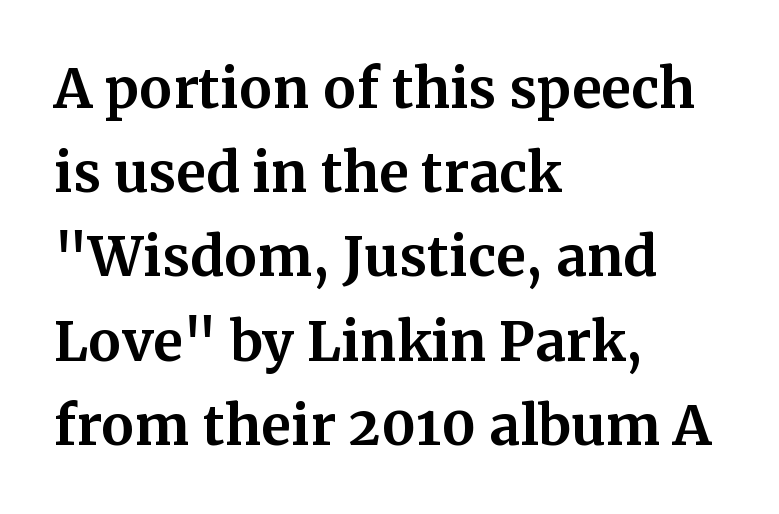
{"serif": "yes", "italic": "no", "bold": "yes", "weight": "bold", "width": "normal", "stroke_contrast": "medium", "x_height": "medium", "monospaced": "no", "underline": "no", "align": "left", "line_spacing": "normal", "line_spacing_ratio": 1.56, "letter_spacing": "normal", "letter_spacing_em": 0.0, "glyph_px": 54}
